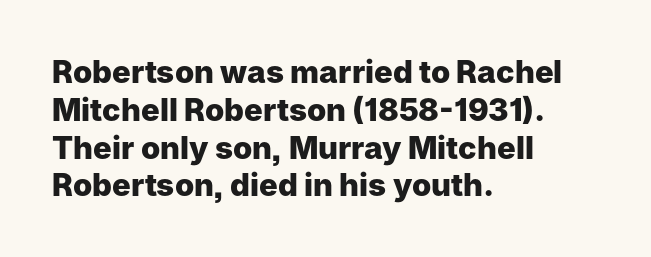
Q: Is the text bold? A: Yes.
Q: Is the text italic (slanted)? A: No, it is upright.
Q: Is the typeface a serif or a sans-serif typeface? A: Sans-serif.
Q: Is the text underlined? A: No.
Q: How is the paragraph aligned? A: Left-aligned.
Q: Is the spacing between letters normal or unusually wide? A: Normal.
Q: Width (condensed, normal, or wide)? A: Normal.
Q: Stroke contrast? A: Low.
Q: x-height? A: Medium.
Q: Monospaced? A: No.
